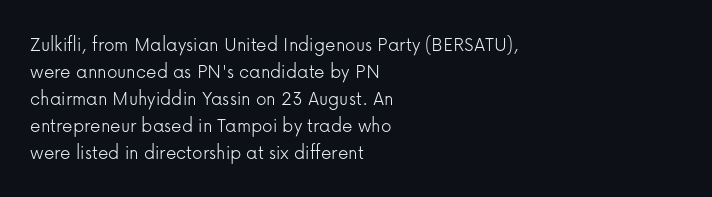
Q: Is the text bold? A: No.
Q: Is the text italic (slanted)? A: No, it is upright.
Q: Is the text underlined? A: No.
Q: How is the paragraph aligned? A: Left-aligned.
Q: Is the spacing between letters normal or unusually wide? A: Normal.
Q: Is the spacing between lines tight, normal or loose? A: Normal.
